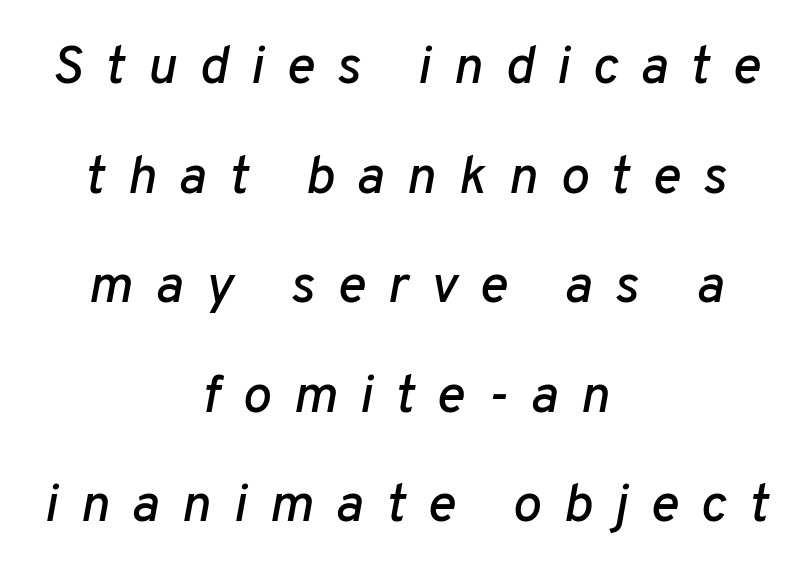
{"italic": "yes", "lean": "right", "slant_degrees": 10, "width": "normal", "stroke_contrast": "low", "x_height": "medium", "monospaced": "no", "underline": "no", "align": "center", "line_spacing": "loose", "line_spacing_ratio": 2.03, "letter_spacing": "wide", "letter_spacing_em": 0.41, "glyph_px": 54}
